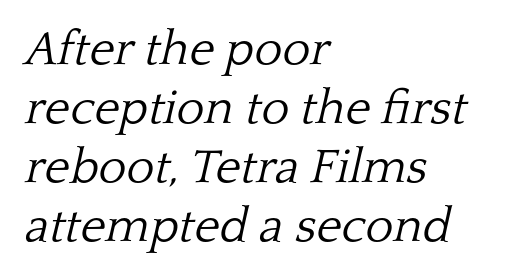
The image shows 48 px light serif type, italic (leaning right); set left-aligned, line spacing 1.23x, normal letter spacing, not underlined; low stroke contrast and a medium x-height.
